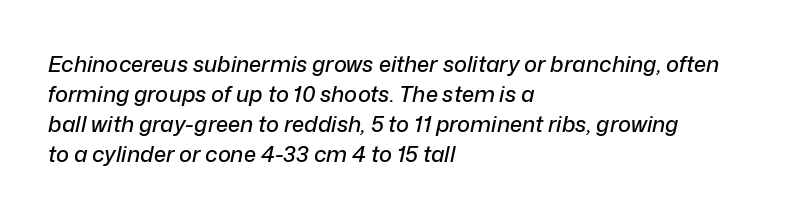
The image shows 22 px text type, italic (leaning right); set left-aligned, normal line spacing (1.37x), normal letter spacing, not underlined.
